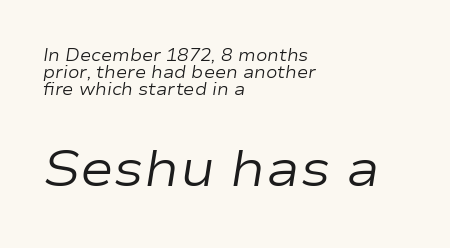
The letters sit at their default tracking, neither squeezed nor spread. Is this a fixed-width face? No — the glyphs have proportional, varying widths. These lines stack with their left ends in a neat column. Compared with ordinary roman type, these characters are visibly tilted. Does the leading feel generous? Not at all — it's pinched. Letters have the restrained weight of plain body copy at most.
